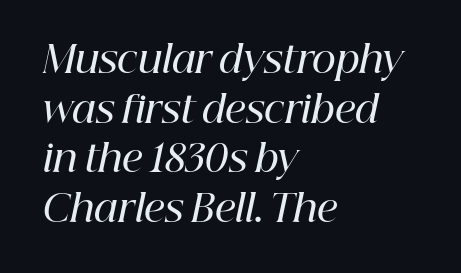
The passage shown has conventional tracking throughout. The axis of the letterforms is tilted away from vertical. Reading down the block, your eye returns to a fixed left position each line. Caption: semibold face, moderately heavy strokes.
